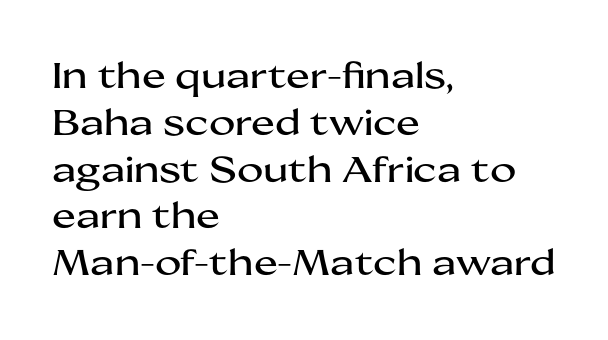
The image shows 36 px wide type, upright; set left-aligned, normal line spacing (1.3x), normal letter spacing, not underlined; medium stroke contrast and a medium x-height.
